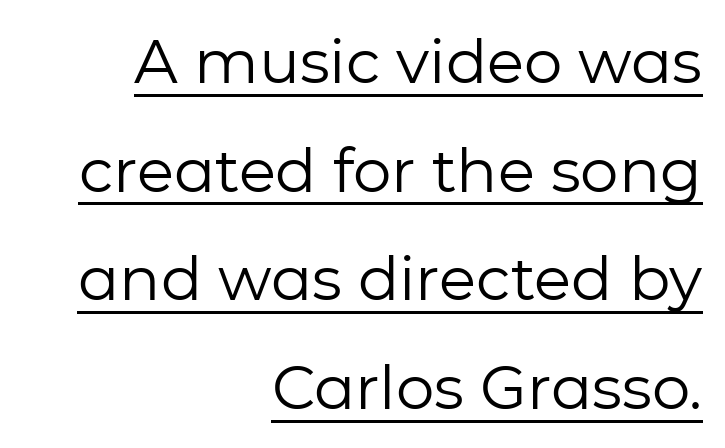
You could call the tracking neutral — neither tight nor loose. Caption: face not bold, strokes unweighted. Line ends are locked; line starts wander. Quick note: underline on. Do the letters lean? They stand straight. The rendering uses natural spacing where letterforms have individual widths.
